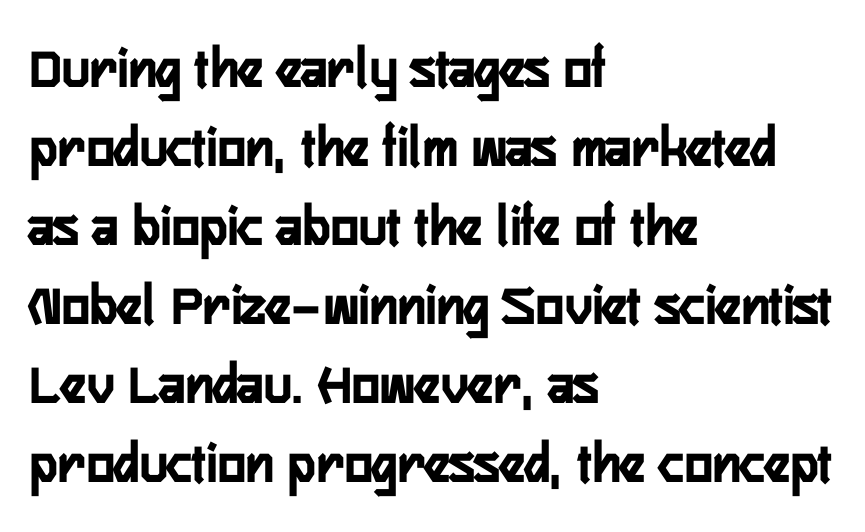
{"serif": "no", "italic": "no", "bold": "yes", "weight": "semibold", "width": "condensed", "stroke_contrast": "low", "x_height": "medium", "monospaced": "no", "underline": "no", "align": "left", "line_spacing": "normal", "line_spacing_ratio": 1.34, "letter_spacing": "normal", "letter_spacing_em": 0.0, "glyph_px": 59}
